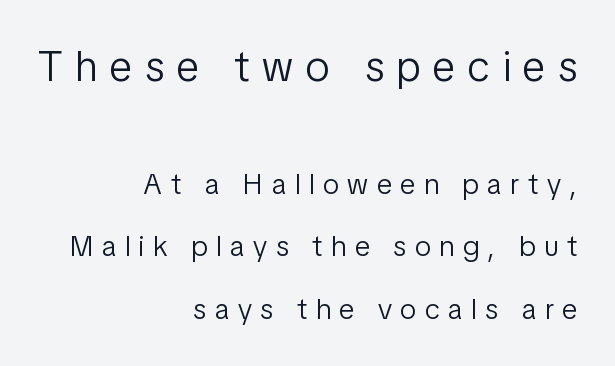
The designer went with a sans here, leaving each stem footless. In CSS terms this would be text-align: right. Spacing between characters has been opened up far beyond the box default. The letters stand straight up with perfectly vertical stems.
